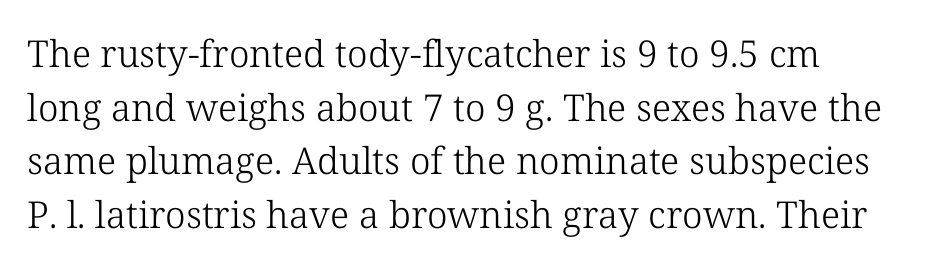
Q: Is the text bold? A: No.
Q: Is the text italic (slanted)? A: No, it is upright.
Q: Is the typeface a serif or a sans-serif typeface? A: Serif.
Q: Is the text underlined? A: No.
Q: Is the spacing between letters normal or unusually wide? A: Normal.
Q: Is the spacing between lines tight, normal or loose? A: Normal.
Q: Width (condensed, normal, or wide)? A: Normal.
Q: Stroke contrast? A: Low.
Q: x-height? A: Medium.
Q: Monospaced? A: No.
